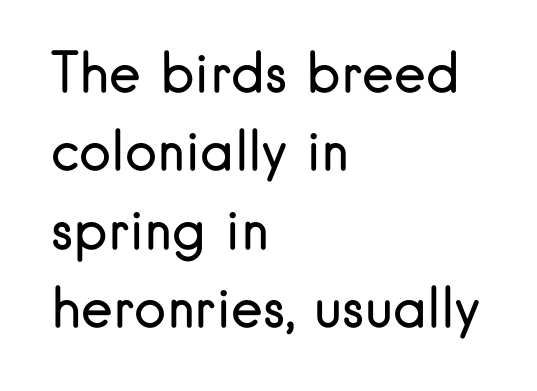
The image shows 54 px regular-weight sans-serif type, upright; set left-aligned, normal line spacing (1.45x), normal letter spacing, not underlined; low stroke contrast and a small x-height.
